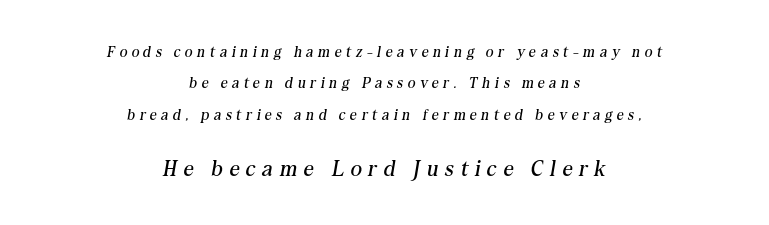
Q: Is the text bold? A: No.
Q: Is the text italic (slanted)? A: Yes, it leans right by about 10 degrees.
Q: Is the text underlined? A: No.
Q: How is the paragraph aligned? A: Centered.
Q: Is the spacing between letters normal or unusually wide? A: Unusually wide.
Q: Is the spacing between lines tight, normal or loose? A: Loose.
Q: Which block of text is set in a larger size, the first (top) or the second (bottom)? A: The second (bottom) one.
